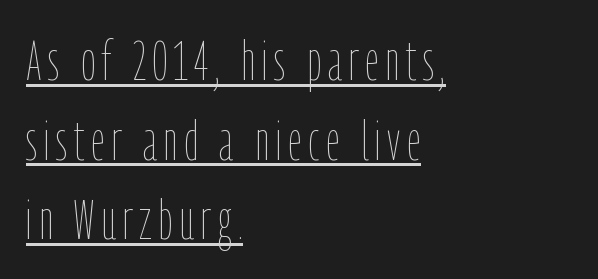
The image shows 55 px thin, condensed type, upright; set left-aligned, normal line spacing (1.45x), underlined; low stroke contrast and a medium x-height.
